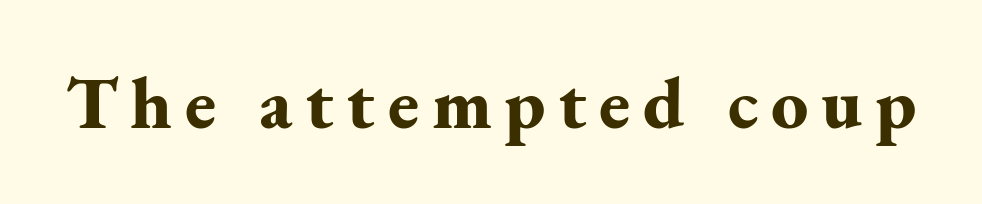
The image shows 74 px bold serif type, upright; set not underlined; medium stroke contrast and a small x-height.
